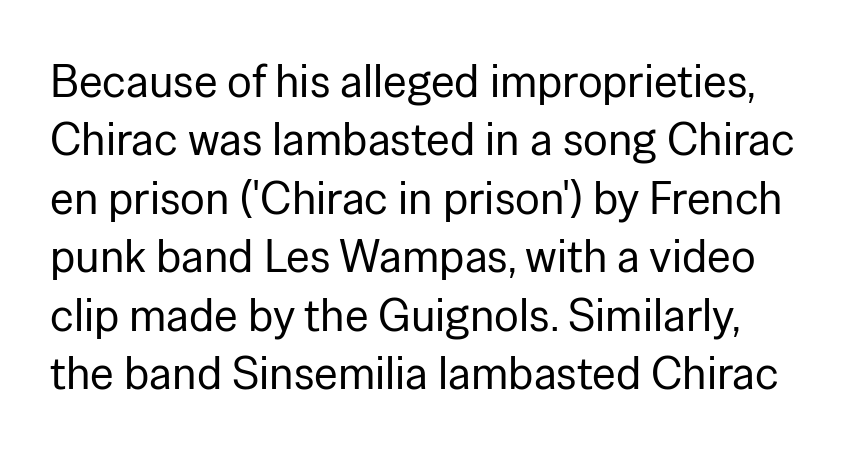
Q: Is the text bold? A: No.
Q: Is the text italic (slanted)? A: No, it is upright.
Q: Is the typeface a serif or a sans-serif typeface? A: Sans-serif.
Q: Is the text underlined? A: No.
Q: Is the spacing between letters normal or unusually wide? A: Normal.
Q: Is the spacing between lines tight, normal or loose? A: Normal.
Q: Width (condensed, normal, or wide)? A: Normal.
Q: Stroke contrast? A: Low.
Q: x-height? A: Medium.
Q: Monospaced? A: No.
